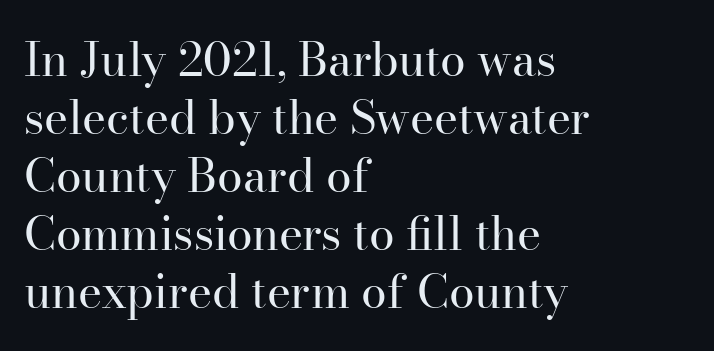
Think of a printed novel: that variable character pitch is what you see here. Short note: letters normally spaced. Descenders hang freely into open space. The typography opts for an upright posture over an oblique one. Is this a sans? No — the strokes have serifs. Leading matches the norm, producing a regular column.
